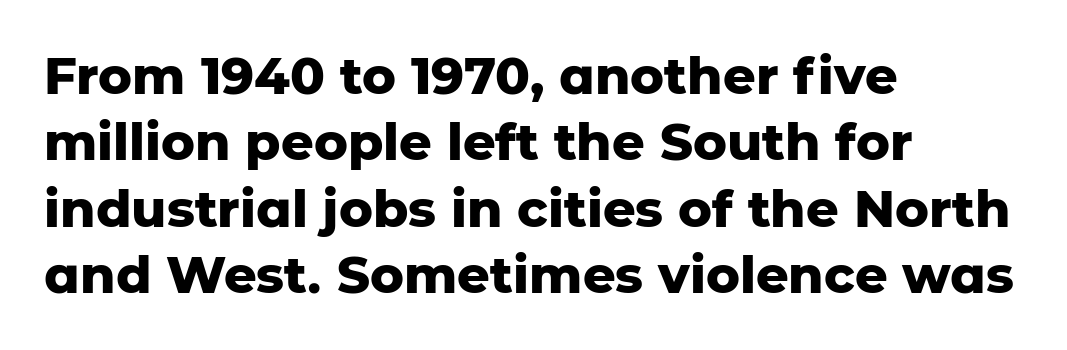
{"serif": "no", "italic": "no", "bold": "yes", "weight": "heavy", "width": "normal", "stroke_contrast": "low", "x_height": "medium", "monospaced": "no", "underline": "no", "align": "left", "line_spacing": "normal", "line_spacing_ratio": 1.3, "letter_spacing": "normal", "letter_spacing_em": 0.0, "glyph_px": 51}
